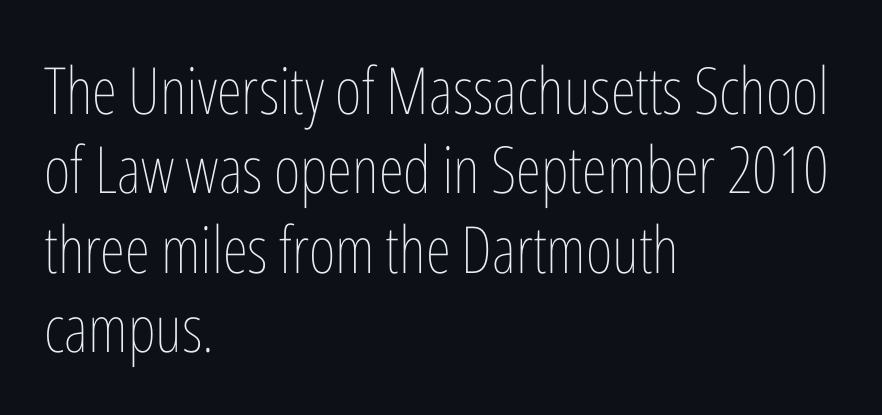
The image shows 65 px thin, condensed type, upright; set left-aligned, line spacing 1.22x, normal letter spacing, not underlined; low stroke contrast and a medium x-height.
